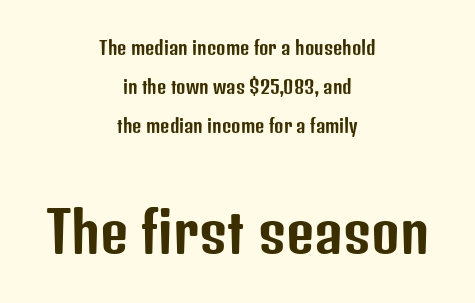
Q: Is the text italic (slanted)? A: No, it is upright.
Q: Is the typeface a serif or a sans-serif typeface? A: Sans-serif.
Q: Is the text underlined? A: No.
Q: How is the paragraph aligned? A: Centered.
Q: Is the spacing between letters normal or unusually wide? A: Normal.
Q: Is the spacing between lines tight, normal or loose? A: Loose.
Q: Which block of text is set in a larger size, the first (top) or the second (bottom)? A: The second (bottom) one.
Q: Width (condensed, normal, or wide)? A: Condensed.
Q: Stroke contrast? A: Low.
Q: x-height? A: Medium.
Q: Monospaced? A: No.
